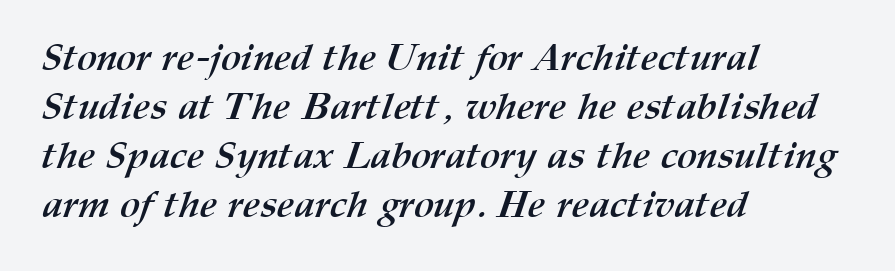
The image shows 38 px semibold type; set left-aligned, normal line spacing (1.29x), normal letter spacing, not underlined; medium stroke contrast and a medium x-height.
